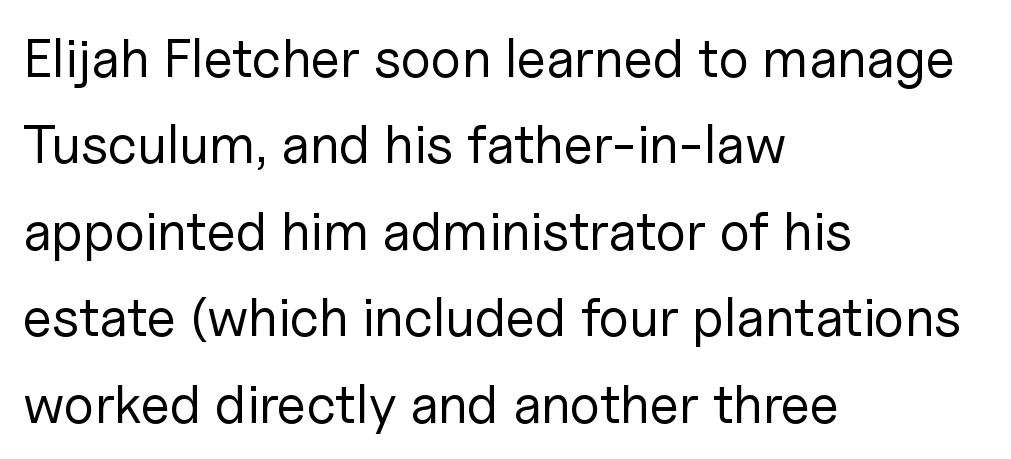
{"serif": "no", "italic": "no", "bold": "no", "weight": "regular", "width": "normal", "stroke_contrast": "low", "x_height": "medium", "monospaced": "no", "underline": "no", "align": "left", "line_spacing": "normal", "line_spacing_ratio": 1.6, "letter_spacing": "normal", "letter_spacing_em": 0.0, "glyph_px": 54}
